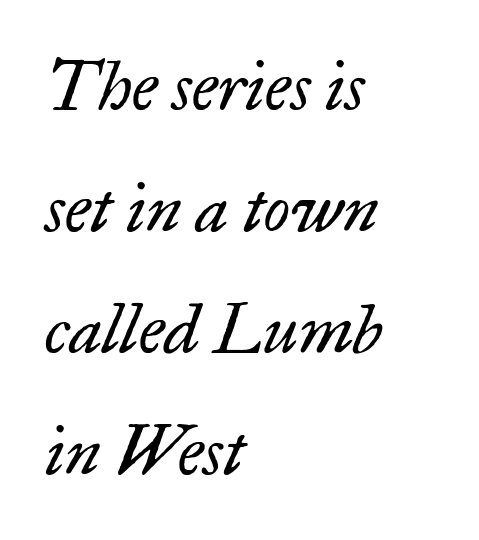
Here the designer chose a conventional face with non-uniform glyph widths. Each stroke keeps to a modest, everyday thickness or less. Typographically, this falls in the serif category. Rule under the text: the space is simply empty. Letter spacing: default. The font's italic variant was chosen for this text.
